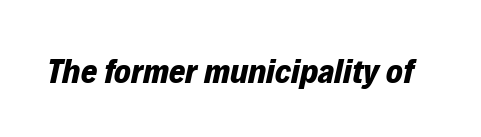
The image shows 35 px bold type, italic (leaning right); set normal letter spacing, not underlined; low stroke contrast and a medium x-height.
